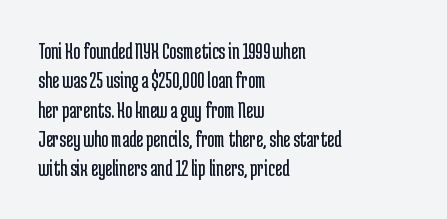
Notice how the stems are strictly vertical — no italics here. Standard letterfit; no display-style spreading of the glyphs. The space beneath each line is pristine and unruled. Counters stay open thanks to moderate or lighter strokes. A classic flush-left, rag-right setting is used for this passage.
